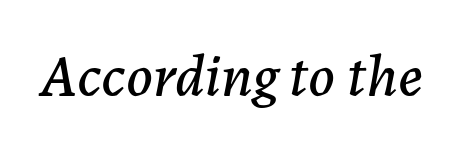
Q: Is the text italic (slanted)? A: Yes, it leans right by about 7 degrees.
Q: Is the text underlined? A: No.
Q: Is the spacing between letters normal or unusually wide? A: Normal.
Q: Width (condensed, normal, or wide)? A: Normal.
Q: Stroke contrast? A: Low.
Q: x-height? A: Medium.
Q: Monospaced? A: No.
